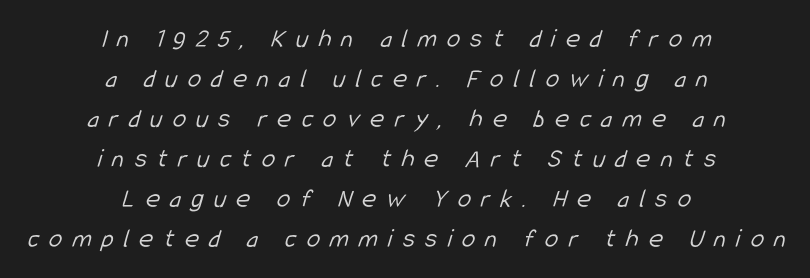
{"bold": "no", "underline": "no", "align": "center", "line_spacing": "normal", "line_spacing_ratio": 1.48, "letter_spacing": "wide", "letter_spacing_em": 0.38, "glyph_px": 27}
